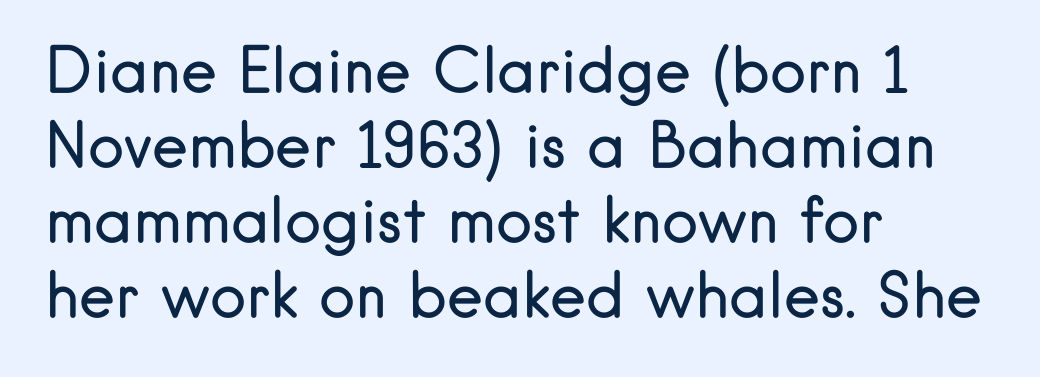
Q: Is the text bold? A: No.
Q: Is the text italic (slanted)? A: No, it is upright.
Q: Is the typeface a serif or a sans-serif typeface? A: Sans-serif.
Q: Is the text underlined? A: No.
Q: How is the paragraph aligned? A: Left-aligned.
Q: Is the spacing between letters normal or unusually wide? A: Normal.
Q: Width (condensed, normal, or wide)? A: Normal.
Q: Stroke contrast? A: Low.
Q: x-height? A: Small.
Q: Monospaced? A: No.
